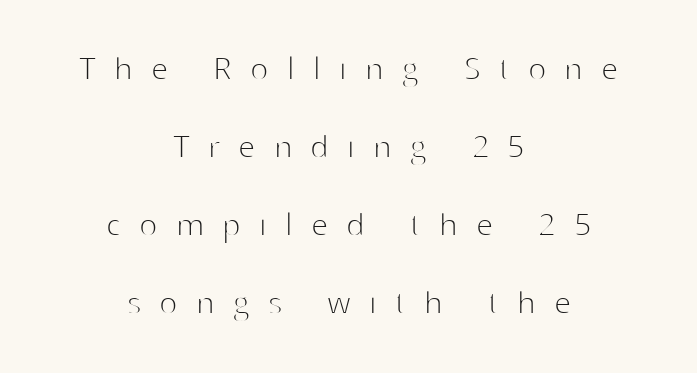
{"serif": "no", "italic": "no", "bold": "no", "weight": "thin", "width": "normal", "stroke_contrast": "high", "x_height": "medium", "monospaced": "no", "underline": "no", "align": "center", "line_spacing": "loose", "line_spacing_ratio": 2.05, "letter_spacing": "wide", "letter_spacing_em": 0.49, "glyph_px": 38}
